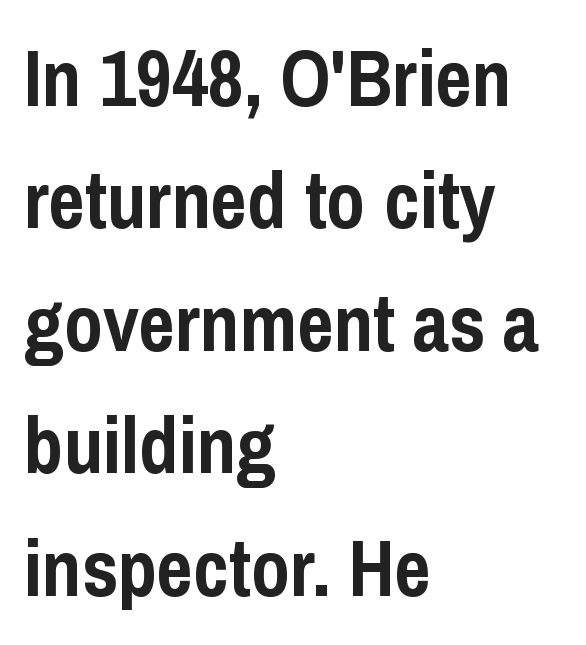
One glance says typical: line gaps are just what's usual. The passage shown is not underscored anywhere. Spacing verdict: proportional, widths tailored to each character. Horizontally, the lines are justified to the leading edge only. Emphasis by weight is at full strength: bold.
